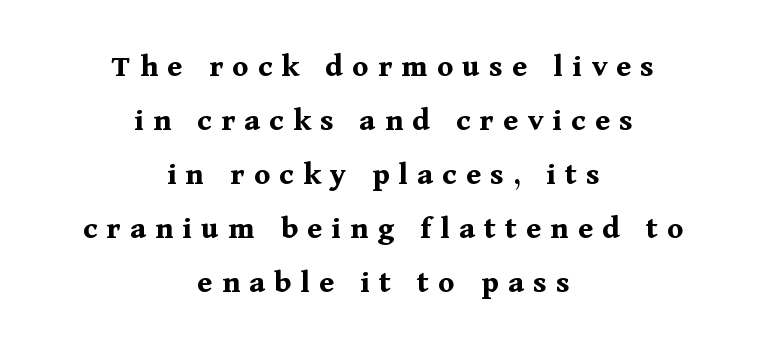
The image shows 33 px bold serif type, upright; set centered, normal line spacing (1.64x), unusually wide letter spacing (+0.28 em), not underlined; medium stroke contrast and a medium x-height.
